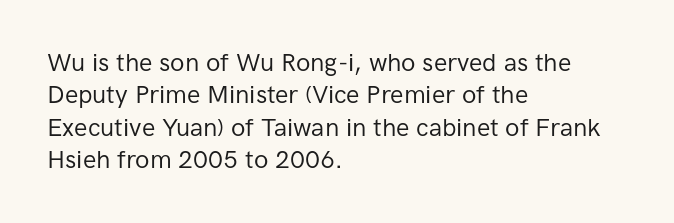
The words here are not underlined. Whoever set this chose a conventional vertical rhythm. Honestly, the letter spacing is just normal — you wouldn't notice it. Tall strokes in this sample are plumb rather than angled. Compared with a centered layout, this one pins lines to the left instead. The weight tops out at a normal text grade.
